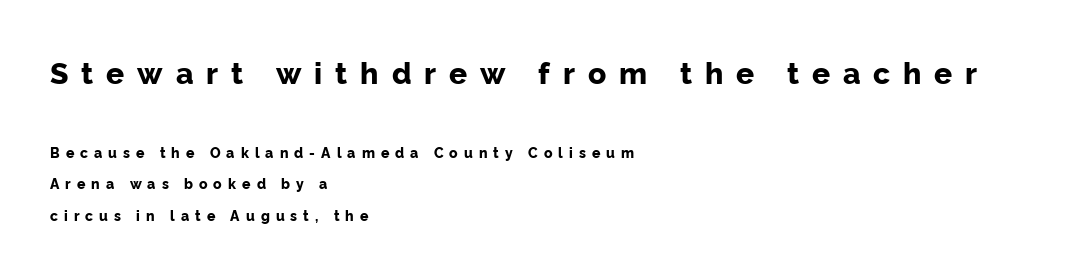
{"serif": "no", "italic": "no", "bold": "yes", "weight": "bold", "width": "normal", "stroke_contrast": "low", "x_height": "medium", "monospaced": "no", "underline": "no", "align": "left", "line_spacing": "loose", "line_spacing_ratio": 2.26, "letter_spacing": "wide", "letter_spacing_em": 0.43, "larger_block": "first", "size_ratio": 2.14, "glyph_px": 30}
